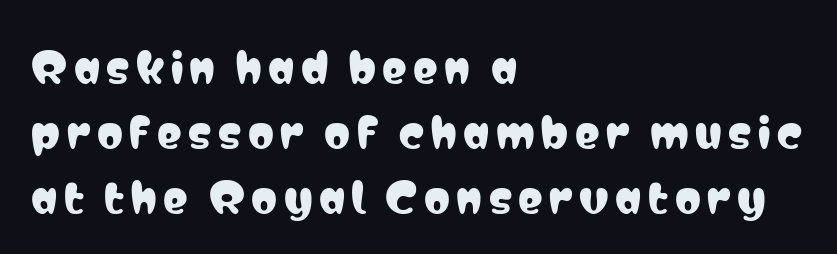
The image shows 41 px condensed sans-serif type, upright; set left-aligned, normal line spacing (1.58x), not underlined; low stroke contrast and a medium x-height.
